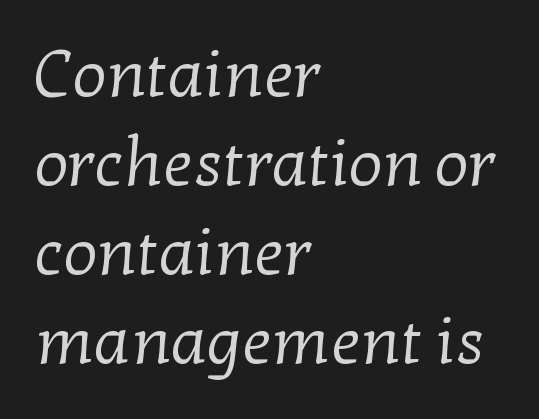
The image shows 66 px regular-weight serif type; set left-aligned, normal line spacing (1.35x), normal letter spacing, not underlined; low stroke contrast and a medium x-height.
